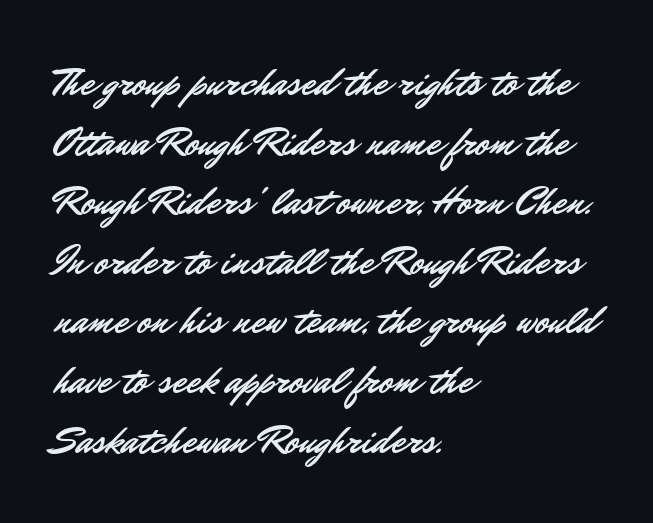
The line texture is even and compact thanks to regular tracking. The zone under the glyphs is completely vacant. The characters display no serif detailing; their extremities are plain. The lines are quadded left.
